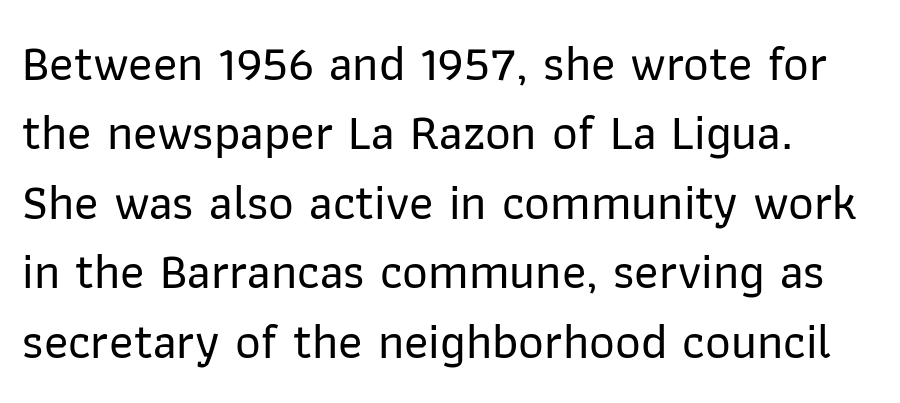
The image shows 50 px sans-serif type, upright; set normal line spacing (1.39x), normal letter spacing, not underlined; low stroke contrast and a medium x-height.
